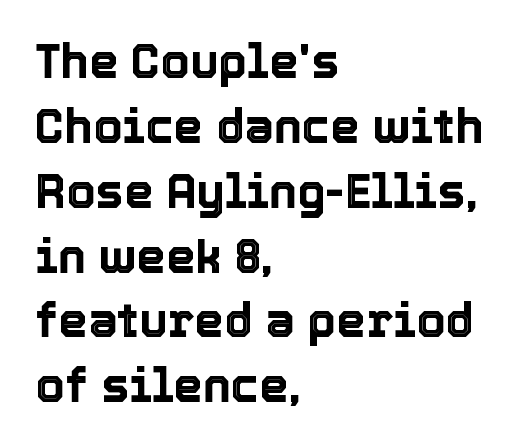
Q: Is the text italic (slanted)? A: No, it is upright.
Q: Is the text underlined? A: No.
Q: How is the paragraph aligned? A: Left-aligned.
Q: Is the spacing between letters normal or unusually wide? A: Normal.
Q: Is the spacing between lines tight, normal or loose? A: Normal.
Q: Width (condensed, normal, or wide)? A: Normal.
Q: x-height? A: Medium.
Q: Monospaced? A: No.
